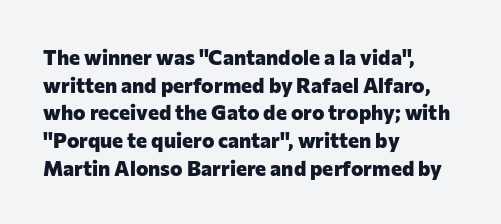
Q: Is the text bold? A: Yes.
Q: Is the text italic (slanted)? A: No, it is upright.
Q: Is the text underlined? A: No.
Q: How is the paragraph aligned? A: Left-aligned.
Q: Is the spacing between letters normal or unusually wide? A: Normal.
Q: Is the spacing between lines tight, normal or loose? A: Normal.
